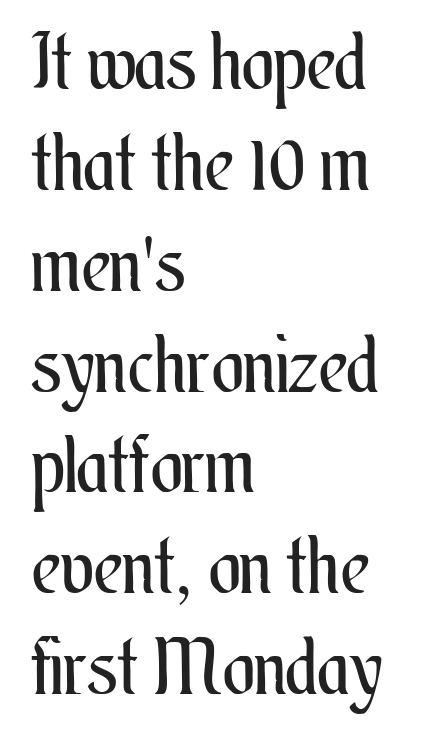
This rendering uses left alignment, leaving the right contour irregular. Regarding leading, the lines here are spaced in the standard way. Italic? Not at all — the glyphs are vertical. Rule under the text: the space is simply empty. Is this a heavy cut? Hardly; it is regular or lighter.
